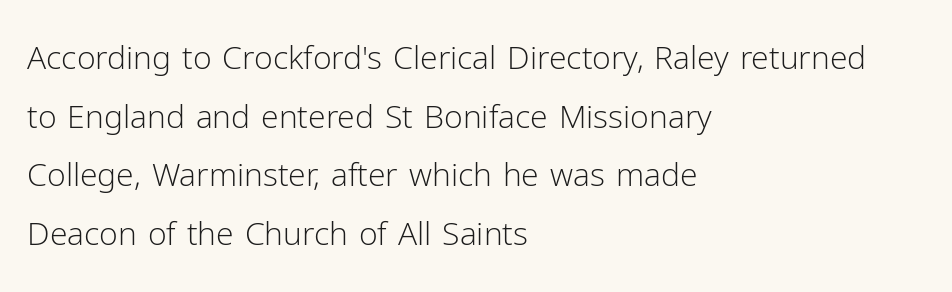
{"serif": "no", "italic": "no", "bold": "no", "weight": "light", "width": "normal", "stroke_contrast": "low", "x_height": "medium", "monospaced": "no", "underline": "no", "align": "left", "line_spacing_ratio": 1.83, "letter_spacing": "normal", "letter_spacing_em": 0.0, "glyph_px": 32}
